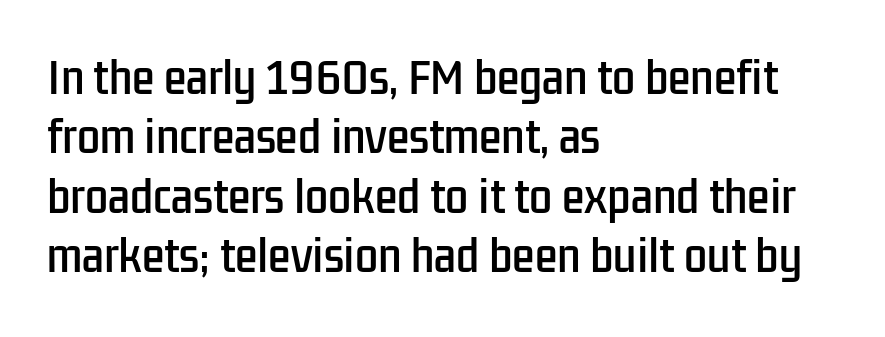
The image shows 41 px condensed sans-serif type, upright; set left-aligned, normal line spacing (1.45x), normal letter spacing, not underlined; low stroke contrast and a medium x-height.
